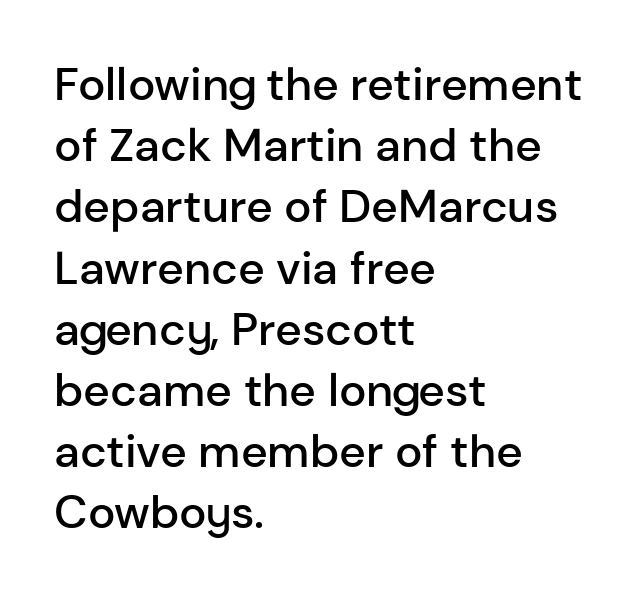
The image shows 46 px semibold sans-serif type, upright; set left-aligned, normal line spacing (1.33x), normal letter spacing, not underlined; low stroke contrast and a medium x-height.
